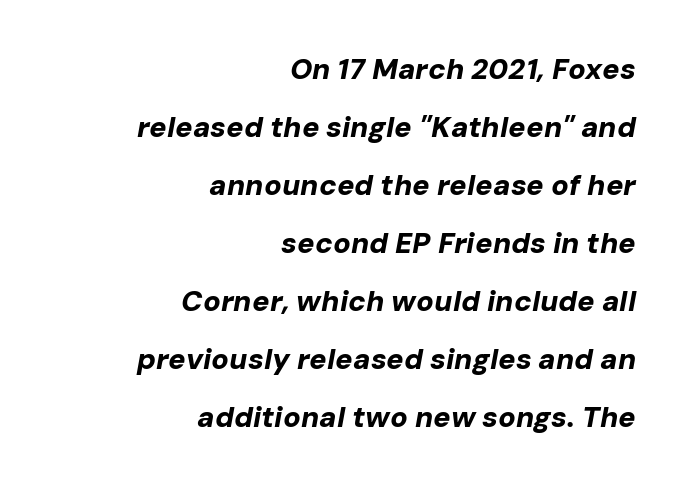
How heavy is the stroke? Heavy — this is a bold. Proportional: the letters do not fall into vertical columns. The gap between lines stays unmarked. The text carries the slant typical of an italic or oblique font. Characters follow at the spacing the type designer built in.
